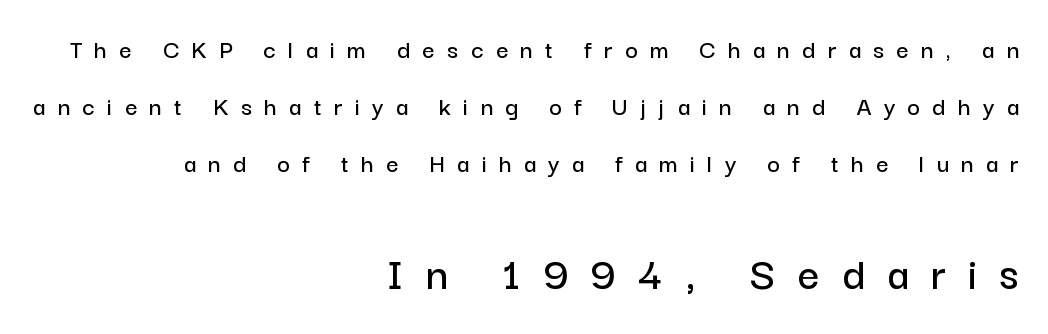
{"serif": "no", "italic": "no", "width": "normal", "stroke_contrast": "low", "x_height": "medium", "monospaced": "no", "underline": "no", "align": "right", "line_spacing": "loose", "line_spacing_ratio": 2.11, "letter_spacing": "wide", "letter_spacing_em": 0.46, "larger_block": "second", "size_ratio": 1.78, "glyph_px": 48}
